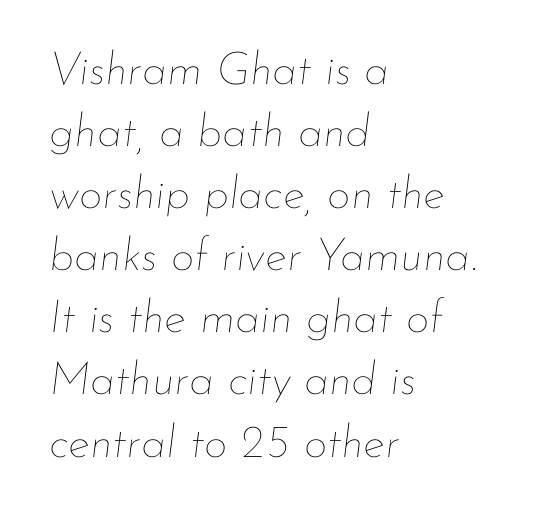
Character widths vary here, with narrow letters taking less room than wide ones. Successive baselines arrive at the customary interval. What stands out about the letter spacing? Nothing — it is the standard amount. The typesetting does not lean heavy: it is not bold. Italic: yes, the glyphs are oblique. Horizontal alignment here is leftward, the default for most running prose.
